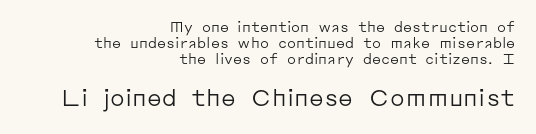
The image shows 23 px text type, upright; set right-aligned, line spacing 1.16x, normal letter spacing, not underlined; the second (bottom) block is 1.64x larger.
